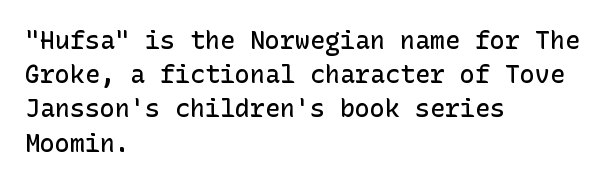
Compared with typical body copy, the letter spacing here is the same. Words float on clear page, feet unadorned. This is the regular roman posture of the typeface. The strokes are fattened partway — semibold, not bold.
